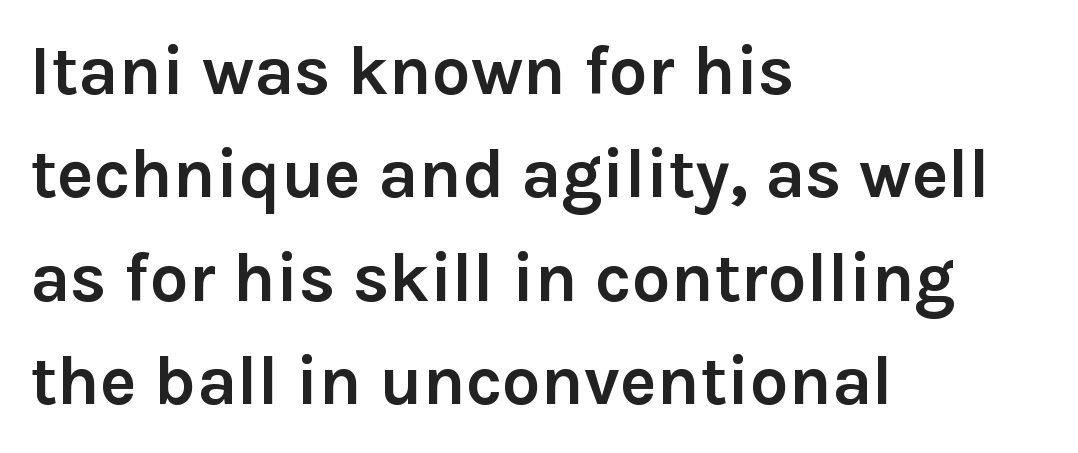
Honestly, the row spacing looks completely unremarkable. The letters advance in unequal steps, a hallmark of proportional type. Each letter's strokes conclude bluntly, with no projecting serifs. The rendering uses a bold face; every stroke is thick and dark. What stands out about the letter spacing? Nothing — it is the standard amount. The passage shown is not underscored anywhere.
